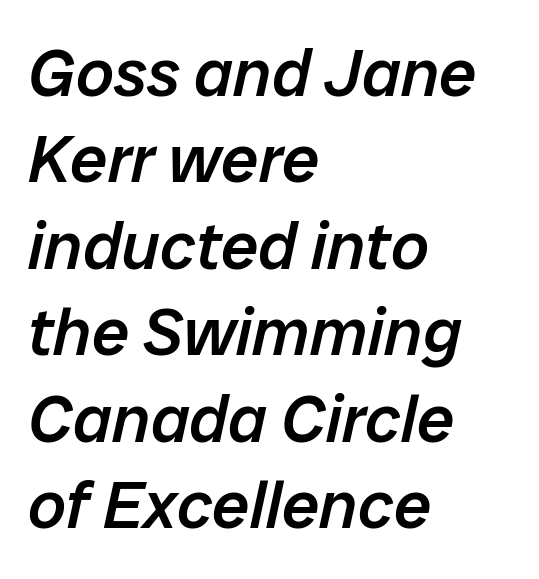
Q: Is the text bold? A: Semi-bold.
Q: Is the text italic (slanted)? A: Yes, it leans right by about 12 degrees.
Q: Is the text underlined? A: No.
Q: How is the paragraph aligned? A: Left-aligned.
Q: Is the spacing between letters normal or unusually wide? A: Normal.
Q: Is the spacing between lines tight, normal or loose? A: Normal.
Q: Width (condensed, normal, or wide)? A: Normal.
Q: Stroke contrast? A: Low.
Q: x-height? A: Medium.
Q: Monospaced? A: No.
